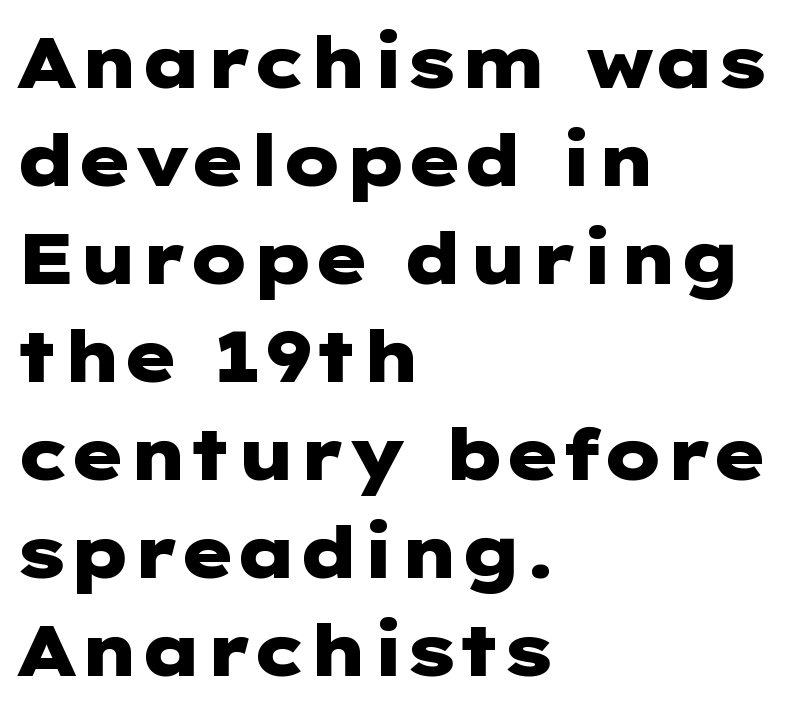
{"serif": "no", "italic": "no", "bold": "yes", "weight": "heavy", "width": "wide", "stroke_contrast": "low", "x_height": "medium", "underline": "no", "align": "left", "line_spacing": "normal", "line_spacing_ratio": 1.36, "letter_spacing": "normal", "letter_spacing_em": 0.0, "glyph_px": 72}
